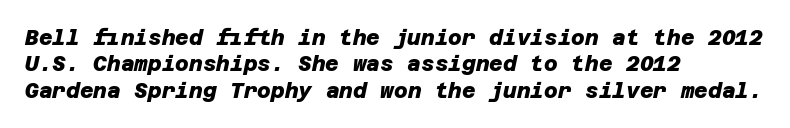
{"bold": "yes", "underline": "no", "align": "left", "line_spacing": "normal", "line_spacing_ratio": 1.26, "letter_spacing": "normal", "letter_spacing_em": 0.0, "glyph_px": 21}
